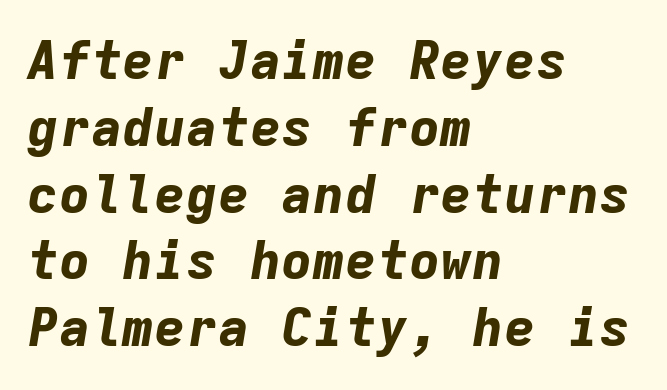
Students, this is bold: see how much ink each stroke carries. Every row of glyphs begins at an identical x-position on the left. The typography opts for an oblique posture over an upright one. Think of a typewriter: that constant character pitch is what you see here. In terms of leading, this rendering sits right in the middle.
